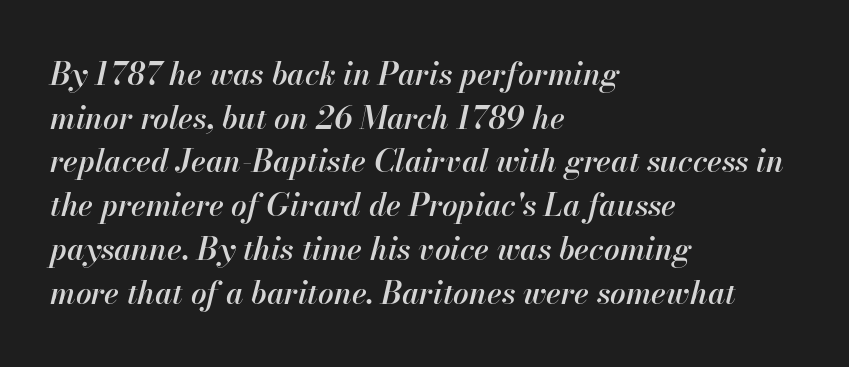
Q: Is the text bold? A: Semi-bold.
Q: Is the text italic (slanted)? A: Yes, it leans right by about 13 degrees.
Q: Is the text underlined? A: No.
Q: How is the paragraph aligned? A: Left-aligned.
Q: Is the spacing between letters normal or unusually wide? A: Normal.
Q: Is the spacing between lines tight, normal or loose? A: Normal.
Q: Width (condensed, normal, or wide)? A: Normal.
Q: Stroke contrast? A: High.
Q: x-height? A: Small.
Q: Monospaced? A: No.
